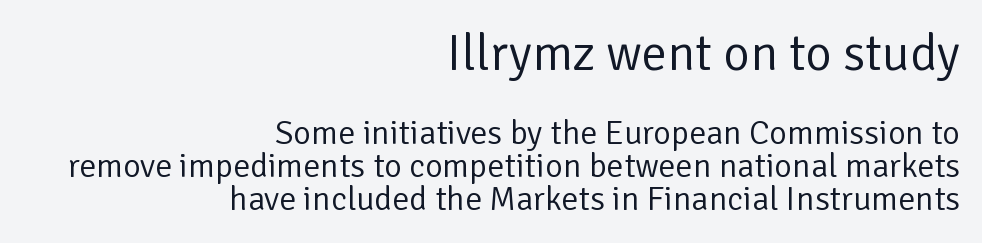
The image shows 51 px regular-weight sans-serif type, upright; set right-aligned, tight line spacing (0.97x), normal letter spacing, not underlined; the first (top) block is 1.5x larger; low stroke contrast and a medium x-height.
